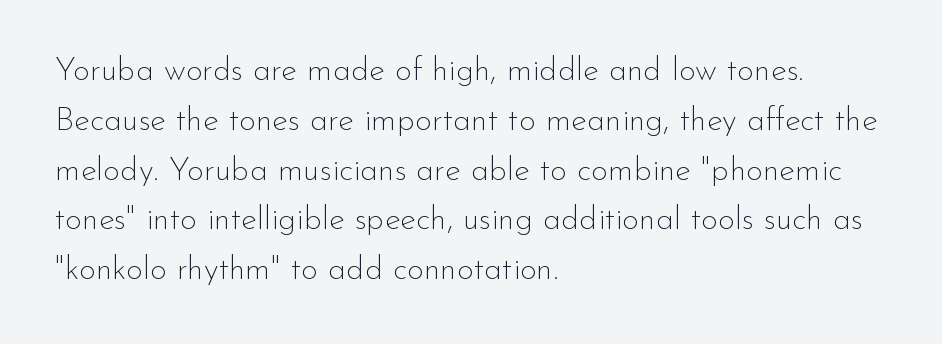
Here the glyphs are tracked normally, forming tight word shapes. Beneath every word, the page is bare. Characters remain perfectly vertical along every line. In CSS terms this would be text-align: left.
